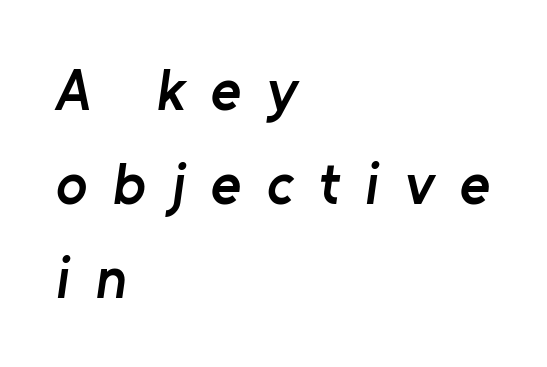
Does the leading feel generous? No, just average. The string is rendered with underlining switched off. One-word summary of the alignment: left. The face used here is proportionally spaced, like ordinary book or web type. This sample uses expanded letter spacing, leaving extra air between glyphs. Look at the stroke-to-counter ratio: somewhat heavy, a semibold.
